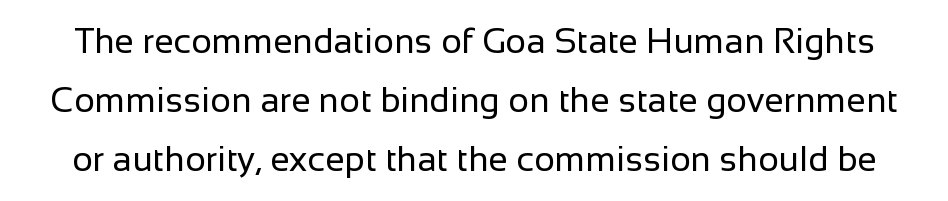
Clear beneath every line of the passage. Do the characters align in a grid? No, the font is proportional. The characters are drawn with everyday or finer stroke widths. Vertical spacing — default.
